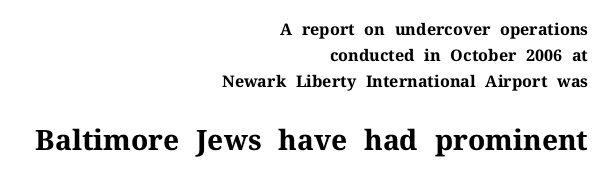
The image shows 28 px bold serif type, upright; set right-aligned, normal line spacing (1.63x), normal letter spacing, not underlined; the second (bottom) block is 1.75x larger; medium stroke contrast and a medium x-height.
